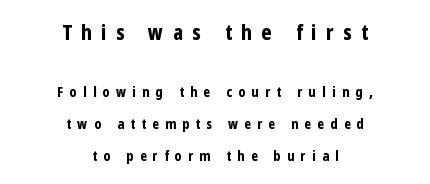
Q: Is the text bold? A: Yes.
Q: Is the text italic (slanted)? A: No, it is upright.
Q: Is the text underlined? A: No.
Q: How is the paragraph aligned? A: Centered.
Q: Is the spacing between letters normal or unusually wide? A: Unusually wide.
Q: Is the spacing between lines tight, normal or loose? A: Loose.
Q: Which block of text is set in a larger size, the first (top) or the second (bottom)? A: The first (top) one.
